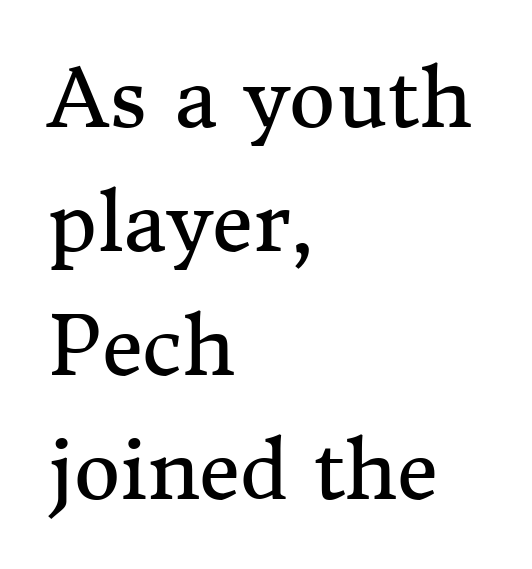
Check the space under the baseline: it is left empty. Nothing unusual about the tracking: characters are spaced as the font intends. One glance says typical: line gaps are just what's usual. The passage shown is typed in a proportional face where columns would drift. Do the letters lean? They stand straight. Weight class: somewhere from thin through regular.
